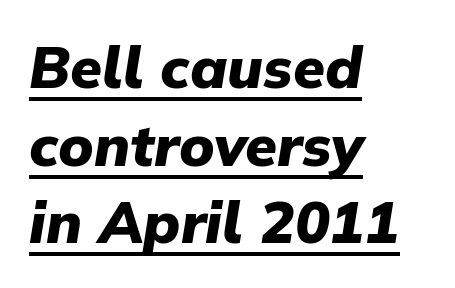
Q: Is the text bold? A: Yes.
Q: Is the text italic (slanted)? A: Yes, it leans right by about 9 degrees.
Q: Is the text underlined? A: Yes.
Q: How is the paragraph aligned? A: Left-aligned.
Q: Is the spacing between letters normal or unusually wide? A: Normal.
Q: Is the spacing between lines tight, normal or loose? A: Normal.
Q: Width (condensed, normal, or wide)? A: Normal.
Q: Stroke contrast? A: Low.
Q: x-height? A: Medium.
Q: Monospaced? A: No.
